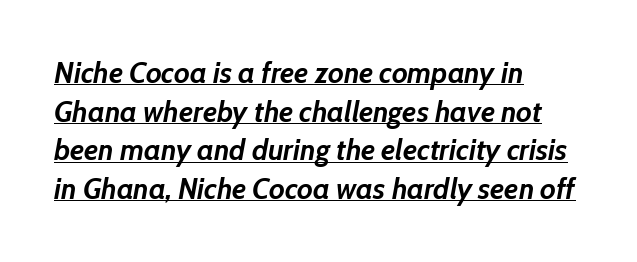
Is there much room between lines? A standard amount, neither cramped nor airy. Every letter is thick-stroked: bold, no question. A student would call this left alignment; a typographer would say flush left, rag right. An italicized treatment has been applied to the whole sample.
